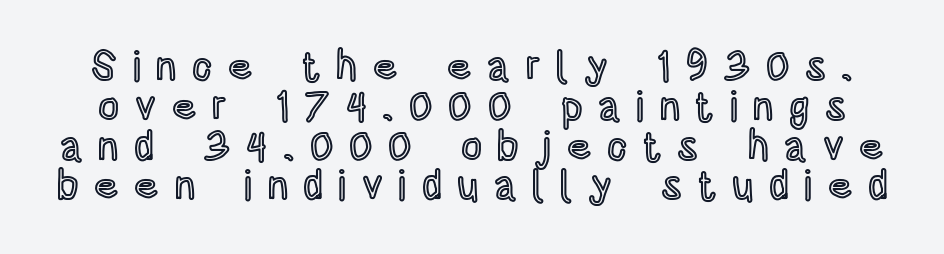
{"italic": "no", "width": "condensed", "x_height": "large", "monospaced": "no", "underline": "no", "line_spacing": "tight", "line_spacing_ratio": 0.97, "letter_spacing": "wide", "letter_spacing_em": 0.38, "glyph_px": 41}
